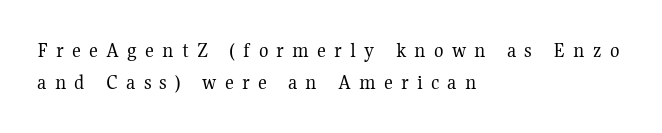
The image shows 22 px text type, upright; set left-aligned, normal line spacing (1.46x), unusually wide letter spacing (+0.37 em), not underlined.
